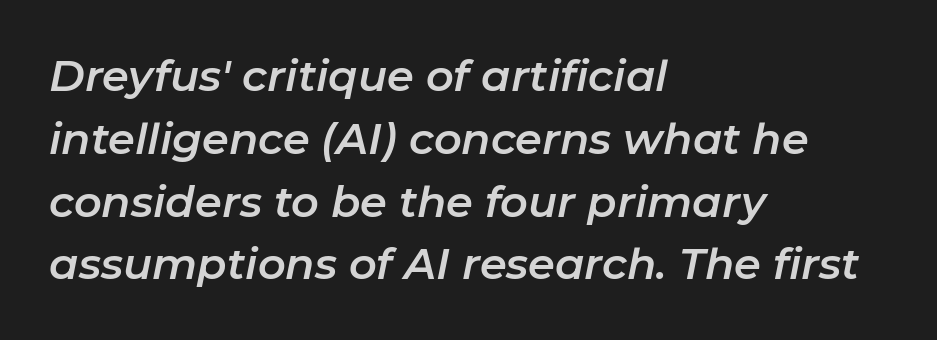
The image shows 43 px text type, italic (leaning right); set left-aligned, normal line spacing (1.46x), normal letter spacing, not underlined; low stroke contrast and a medium x-height.
